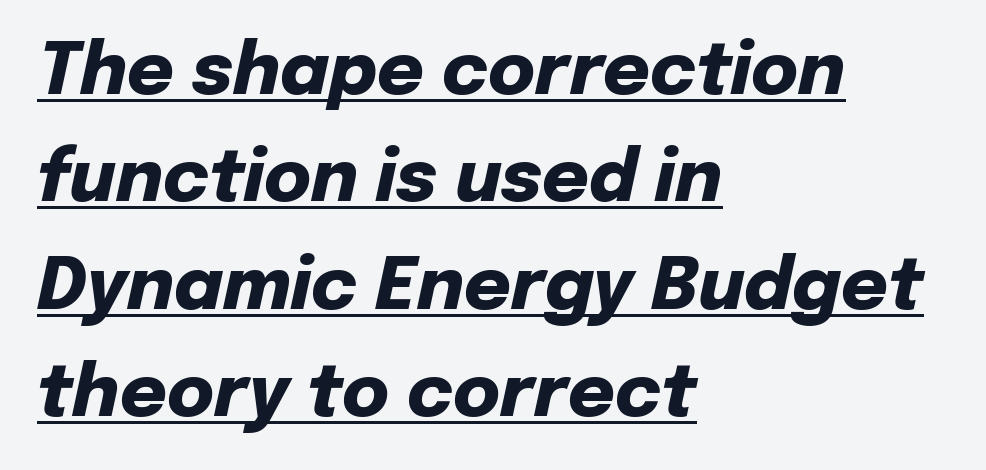
The image shows 72 px heavy type, italic (leaning right); set left-aligned, normal line spacing (1.49x), normal letter spacing, underlined; low stroke contrast and a medium x-height.
